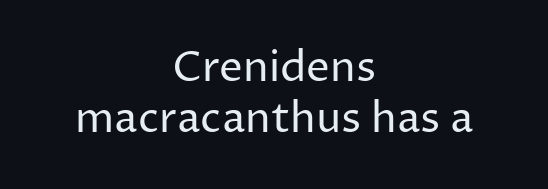
{"serif": "no", "italic": "no", "bold": "no", "weight": "regular", "width": "normal", "stroke_contrast": "low", "x_height": "medium", "monospaced": "no", "underline": "no", "align": "center", "line_spacing_ratio": 1.21, "letter_spacing": "normal", "letter_spacing_em": 0.0, "glyph_px": 42}
